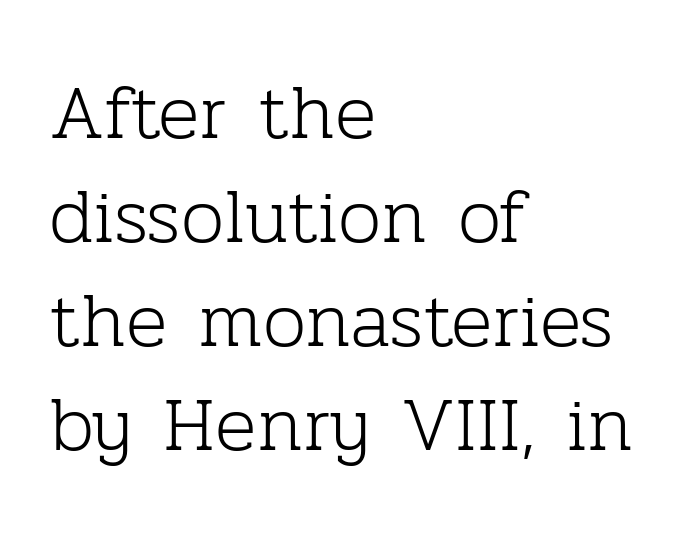
{"serif": "yes", "italic": "no", "bold": "no", "weight": "light", "width": "normal", "stroke_contrast": "low", "x_height": "medium", "monospaced": "no", "underline": "no", "align": "left", "line_spacing": "normal", "line_spacing_ratio": 1.35, "letter_spacing": "normal", "letter_spacing_em": 0.0, "glyph_px": 77}
